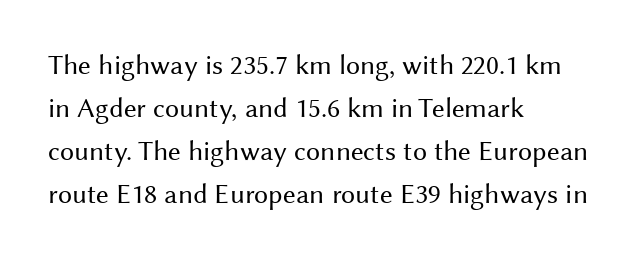
The image shows 28 px regular-weight sans-serif type, upright; set left-aligned, normal line spacing (1.53x), normal letter spacing, not underlined; medium stroke contrast and a medium x-height.
